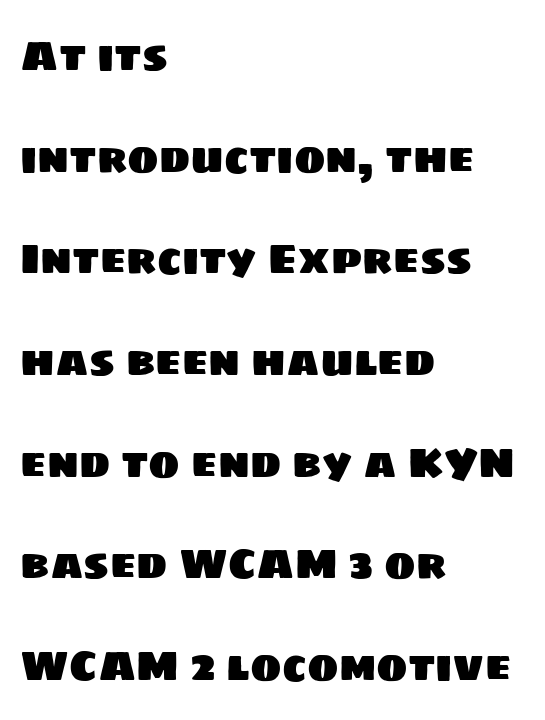
The characters display no serif detailing; their extremities are plain. Notice how the passage keeps a crisp vertical edge on the left only. Varying glyph widths throughout — classic text-font behaviour. Just letters on the line, the space beneath them empty.
